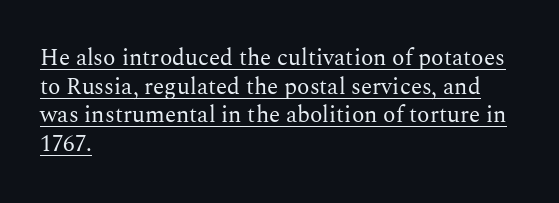
The image shows 23 px text type, upright; set left-aligned, normal line spacing (1.25x), normal letter spacing, underlined.
